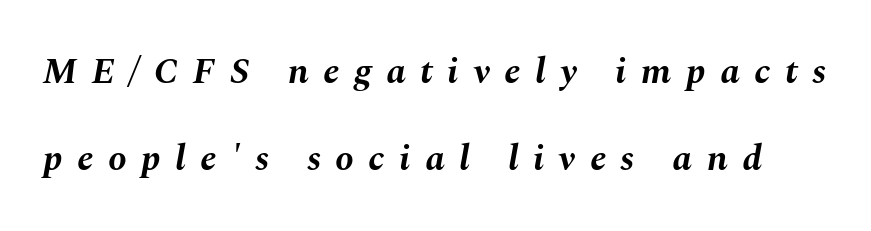
Q: Is the text bold? A: Yes.
Q: Is the text italic (slanted)? A: Yes, it leans right by about 10 degrees.
Q: Is the text underlined? A: No.
Q: Is the spacing between letters normal or unusually wide? A: Unusually wide.
Q: Is the spacing between lines tight, normal or loose? A: Loose.
Q: Width (condensed, normal, or wide)? A: Normal.
Q: Stroke contrast? A: Medium.
Q: x-height? A: Medium.
Q: Monospaced? A: No.
